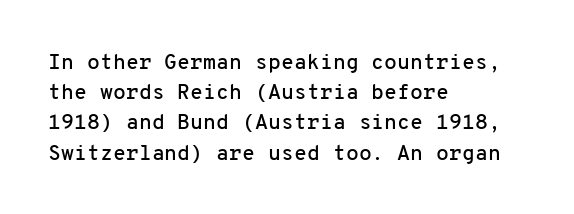
The image shows 21 px text type, upright; set left-aligned, normal line spacing (1.44x), normal letter spacing, not underlined.
